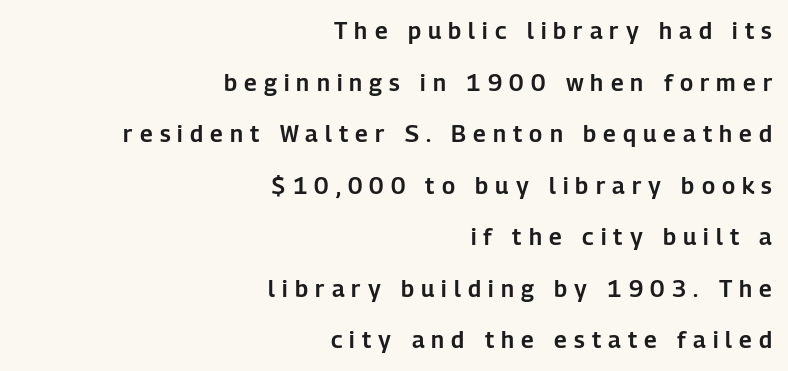
Q: Is the text italic (slanted)? A: No, it is upright.
Q: Is the text underlined? A: No.
Q: How is the paragraph aligned? A: Right-aligned.
Q: Is the spacing between letters normal or unusually wide? A: Unusually wide.
Q: Is the spacing between lines tight, normal or loose? A: Loose.
